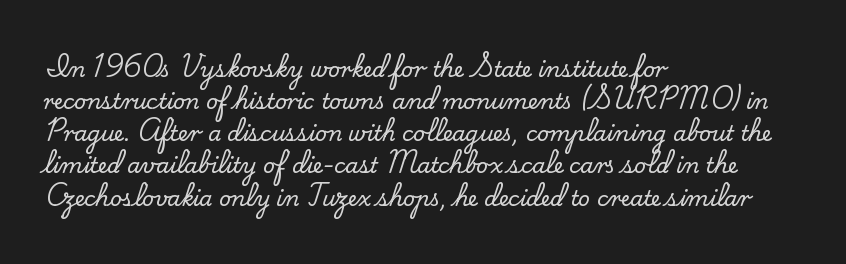
{"underline": "no", "align": "left", "line_spacing": "normal", "line_spacing_ratio": 1.53, "letter_spacing": "normal", "letter_spacing_em": 0.0, "glyph_px": 21}
